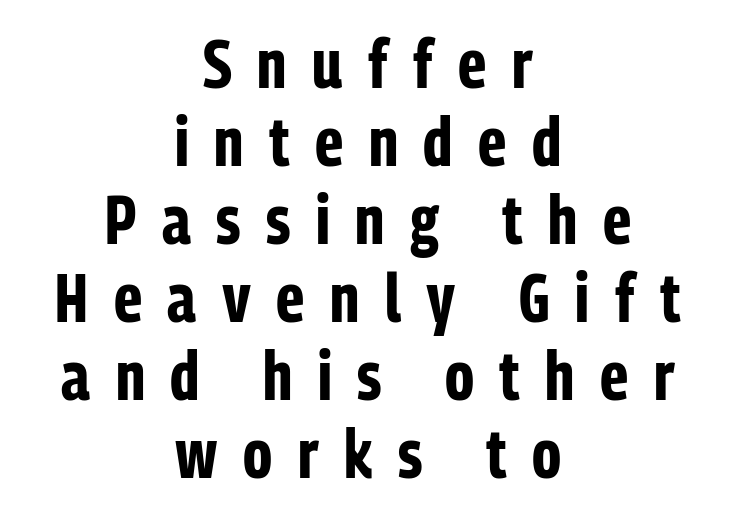
To sum up the face: it is a sans, with no serifs. Chunky letters — that's bold for sure. The type is letterspaced generously, with wide tracking. These lines huddle together more closely than default settings would place them.
